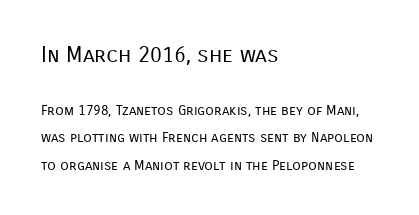
Q: Is the text bold? A: No.
Q: Is the text italic (slanted)? A: No, it is upright.
Q: Is the text underlined? A: No.
Q: How is the paragraph aligned? A: Left-aligned.
Q: Is the spacing between letters normal or unusually wide? A: Normal.
Q: Is the spacing between lines tight, normal or loose? A: Loose.
Q: Which block of text is set in a larger size, the first (top) or the second (bottom)? A: The first (top) one.
